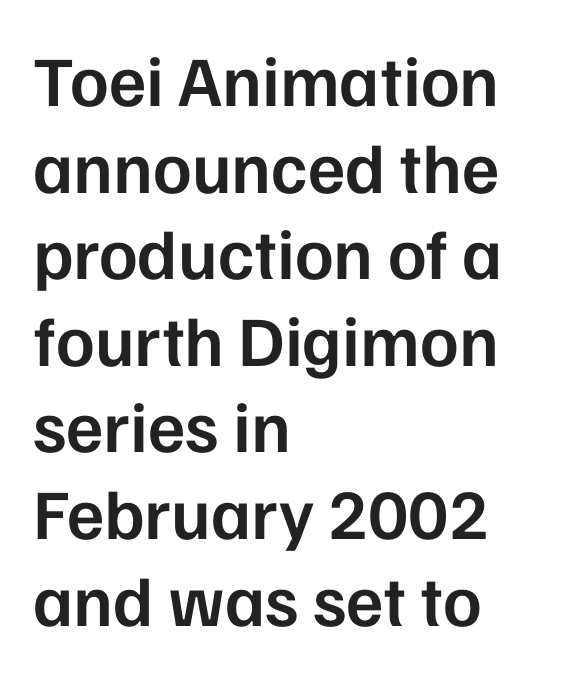
The image shows 71 px semibold sans-serif type, upright; set left-aligned, line spacing 1.22x, normal letter spacing, not underlined; low stroke contrast and a medium x-height.
